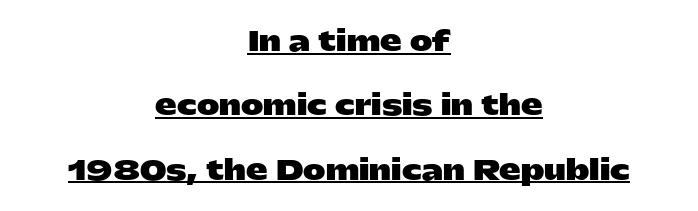
The image shows 27 px bold type, upright; set centered, loose line spacing (2.38x), normal letter spacing, underlined.
